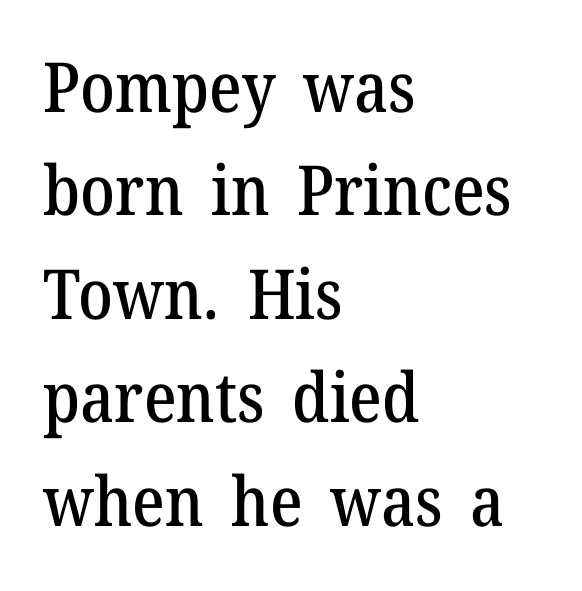
{"serif": "yes", "italic": "no", "width": "normal", "stroke_contrast": "medium", "x_height": "medium", "monospaced": "no", "underline": "no", "align": "left", "line_spacing": "normal", "line_spacing_ratio": 1.5, "letter_spacing": "normal", "letter_spacing_em": 0.0, "glyph_px": 69}
